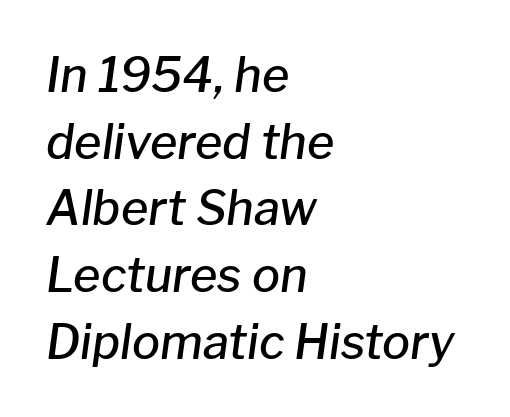
The image shows 47 px semibold type, italic (leaning right); set left-aligned, normal line spacing (1.42x), normal letter spacing, not underlined; low stroke contrast and a medium x-height.
